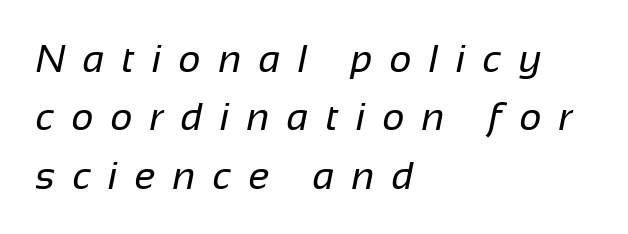
The typesetting does not lean heavy: it is not bold. How would I describe the line gaps? Plain and ordinary. The gap between lines stays unmarked. Tracking here is generous; glyphs stand well apart from one another.
